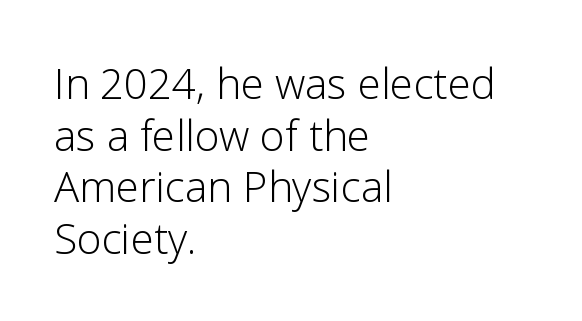
The image shows 42 px light sans-serif type, upright; set left-aligned, line spacing 1.23x, normal letter spacing, not underlined; low stroke contrast and a medium x-height.
